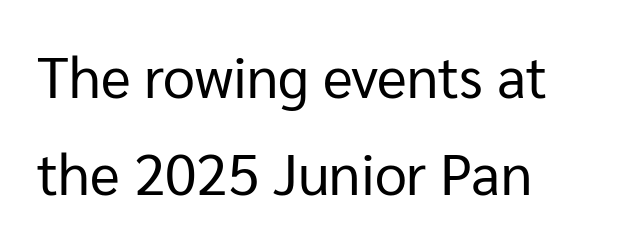
{"serif": "no", "italic": "no", "bold": "no", "weight": "regular", "width": "normal", "stroke_contrast": "low", "x_height": "medium", "monospaced": "no", "underline": "no", "align": "left", "line_spacing": "normal", "line_spacing_ratio": 1.7, "letter_spacing": "normal", "letter_spacing_em": 0.0, "glyph_px": 57}
